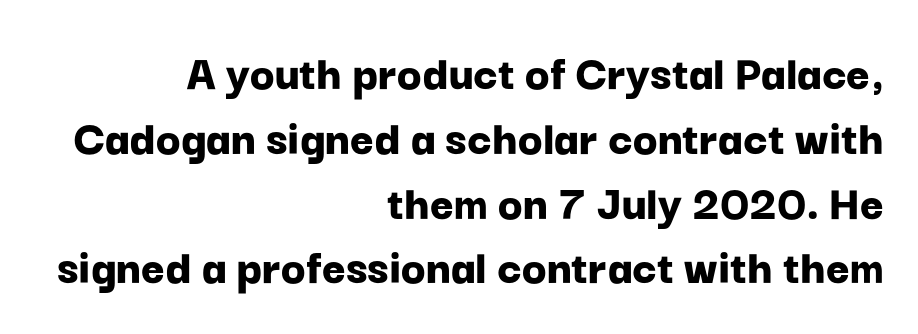
The lettering stays uniformly vertical, giving the passage a roman look. Emphasis by weight is at full strength: bold. Regarding leading, the lines here are spaced in the standard way. Caption: multi-line text, flush right, ragged left.
